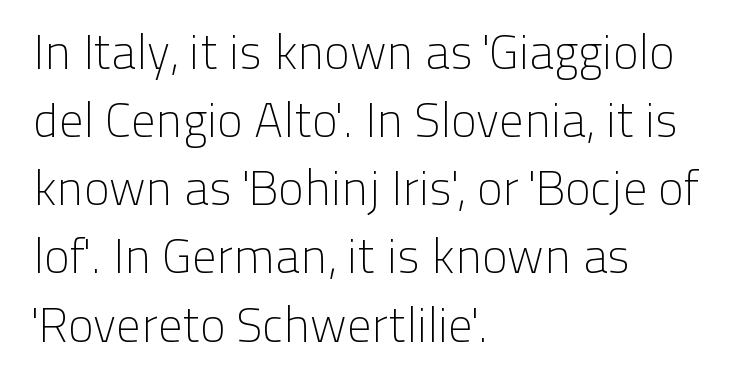
{"serif": "no", "italic": "no", "bold": "no", "weight": "light", "width": "normal", "stroke_contrast": "low", "x_height": "medium", "monospaced": "no", "underline": "no", "align": "left", "line_spacing": "normal", "line_spacing_ratio": 1.42, "letter_spacing": "normal", "letter_spacing_em": 0.0, "glyph_px": 48}
